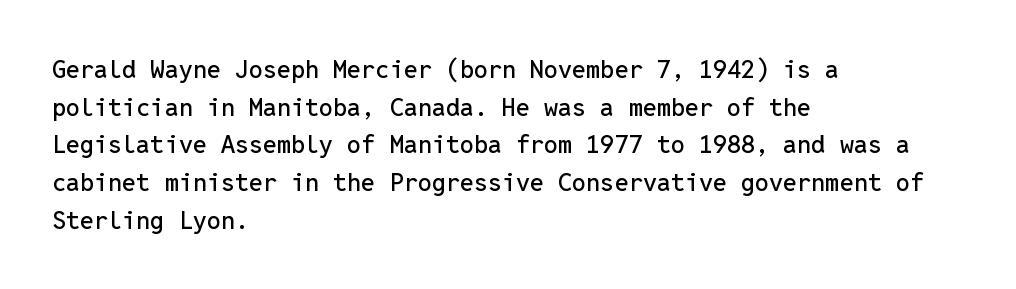
Descender tails drop into unmarked territory. If you drew a ruler down the left edge, every line would touch it. Nope, not italic — everything's standing straight. Successive baselines arrive at the customary interval. Tracking value appears to be zero — textbook default spacing.
